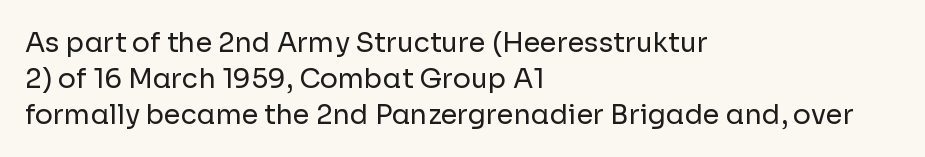
A clean baseline with only descenders dipping below it. The letters stand upright; this is a roman face. The letterforms sit shoulder to shoulder at normal distance. The compositor pushed each line to the left boundary.
